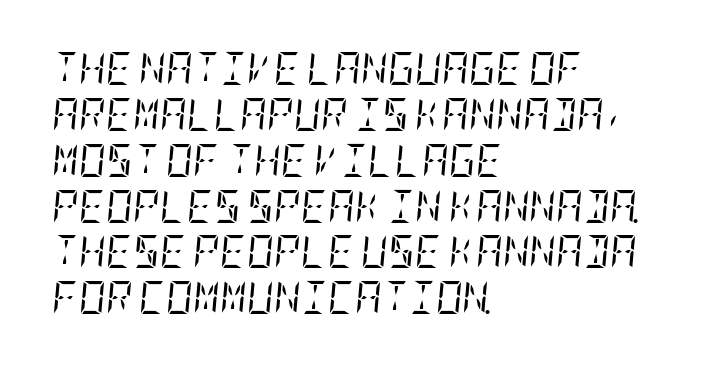
A quiet, ordinary-to-light weight characterises the typeface. Letterform terminals end in serifs throughout the passage. Reading down the column, the eye jumps a familiar distance to each next line. The axis of the letterforms is tilted away from vertical.
